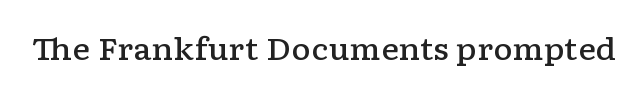
As a designer I'd log this as weight 600, semibold. Does extra space separate the letters? No, they use regular spacing. The type sits square on the baseline with zero lean. Honestly, there is no underline to notice here at all. I'd call this a serif setting — the letters wear small feet. The face used here is proportionally spaced, like ordinary book or web type.
